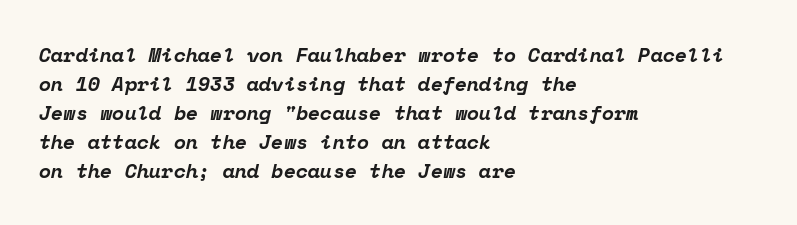
The typesetter chose a ragged-right arrangement here. Whoever set this chose a conventional vertical rhythm. Standard letterfit; no display-style spreading of the glyphs. Thick stems and heavy bowls — unmistakably bold. Glance below the letters and you will spot only blank space.
